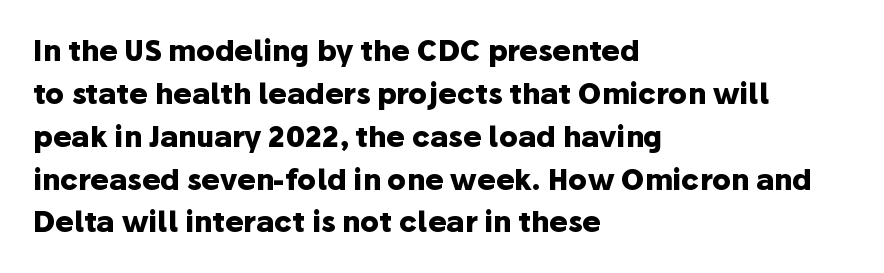
Q: Is the text bold? A: Yes.
Q: Is the text italic (slanted)? A: No, it is upright.
Q: Is the typeface a serif or a sans-serif typeface? A: Sans-serif.
Q: Is the text underlined? A: No.
Q: How is the paragraph aligned? A: Left-aligned.
Q: Is the spacing between letters normal or unusually wide? A: Normal.
Q: Is the spacing between lines tight, normal or loose? A: Normal.
Q: Width (condensed, normal, or wide)? A: Normal.
Q: Stroke contrast? A: Low.
Q: x-height? A: Medium.
Q: Monospaced? A: No.
